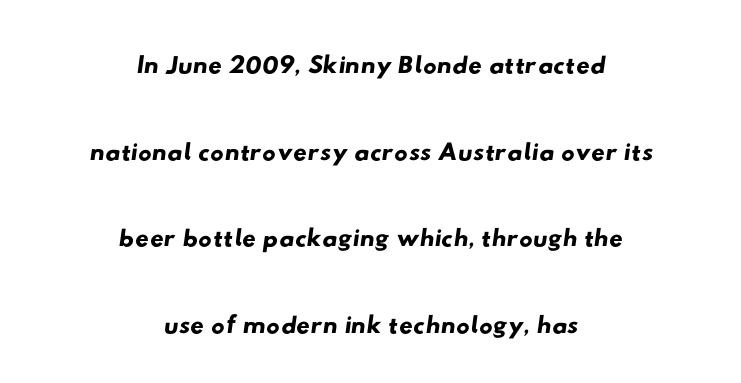
The image shows 38 px wide sans-serif type; set centered, loose line spacing (2.28x), normal letter spacing, not underlined; low stroke contrast and a small x-height.
